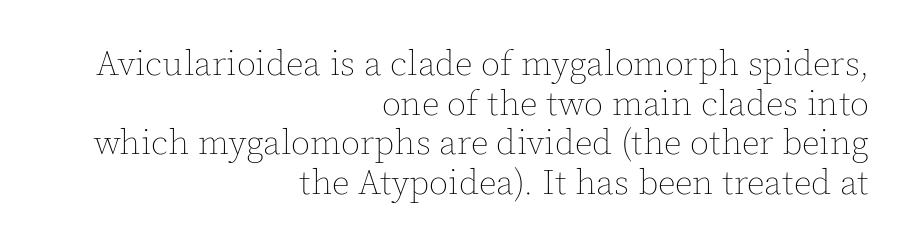
A typesetter would call this leading minimal, almost set solid. Unlike italic type, these characters show no tilt at all. Here the glyphs are tracked normally, forming tight word shapes. Notice how the passage keeps a crisp vertical edge on the right only. Here the designer chose a conventional face with non-uniform glyph widths.
